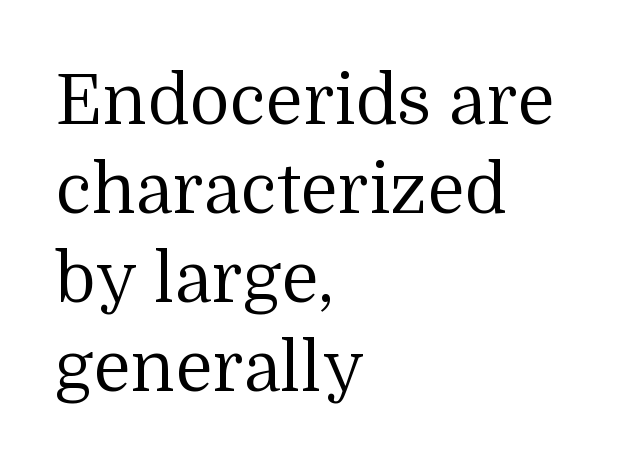
Does extra space separate the letters? No, they use regular spacing. Lines of text with bare space underneath. Each new line begins a customary step beneath the previous one. These lines are set flush left with a ragged right edge. Letterform terminals end in serifs throughout the passage. The strokes are not fattened; the text isn't bold.
